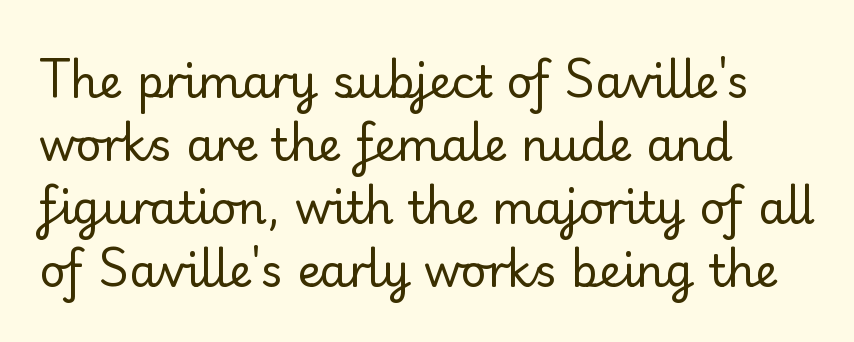
Weight: in the light-to-regular range. Designer's note — italics off, roman on. These lines are rendered in a variable-pitch font. Little horizontal feet cap the strokes, marking this as serif type.
